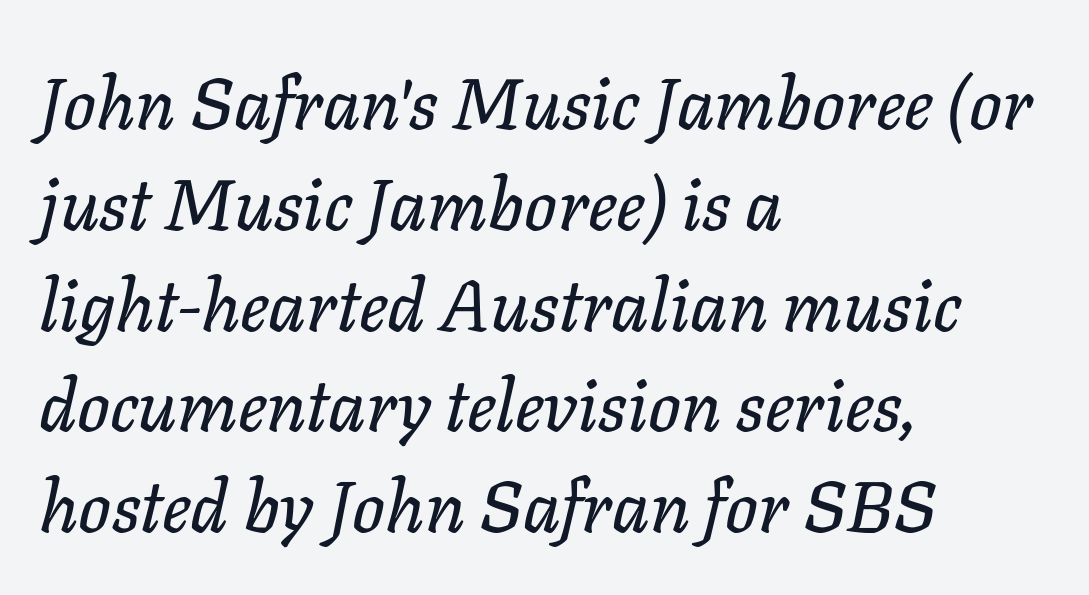
The image shows 72 px text type, italic (leaning right); set left-aligned, normal line spacing (1.4x), normal letter spacing, not underlined; low stroke contrast and a medium x-height.
